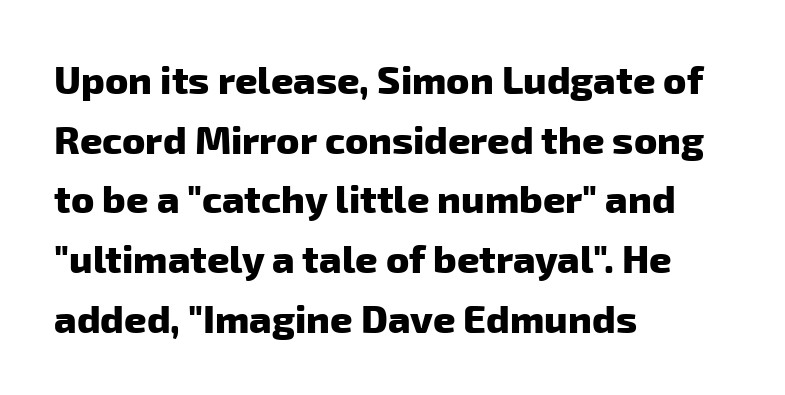
{"serif": "no", "bold": "yes", "weight": "heavy", "width": "normal", "stroke_contrast": "low", "x_height": "medium", "monospaced": "no", "underline": "no", "align": "left", "line_spacing": "normal", "line_spacing_ratio": 1.53, "letter_spacing": "normal", "letter_spacing_em": 0.0, "glyph_px": 39}
